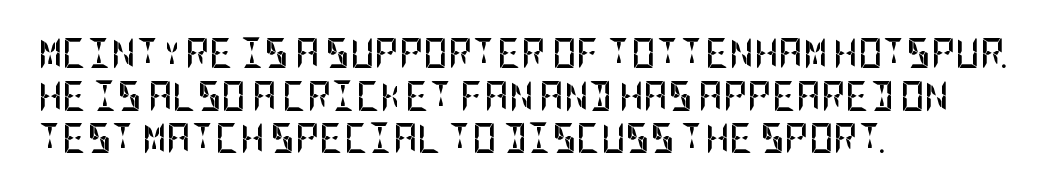
{"serif": "no", "italic": "no", "bold": "yes", "weight": "semibold", "width": "condensed", "stroke_contrast": "low", "x_height": "large", "underline": "no", "align": "left", "line_spacing": "normal", "line_spacing_ratio": 1.42, "letter_spacing": "normal", "letter_spacing_em": 0.0, "glyph_px": 30}
